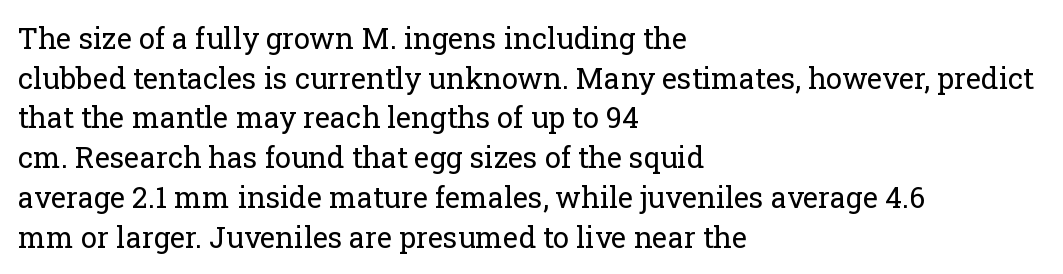
Leading matches the norm, producing a regular column. The rag falls on the right side of this text block. Does the lettering tilt? It doesn't — this is upright. The weight tops out at a normal text grade. Bare-footed words on every line. Observe the ordinary spacing: letters are neighbours, not strangers.
